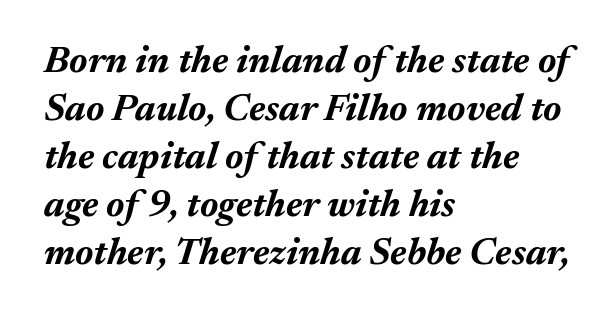
The image shows 38 px bold type, italic (leaning right); set left-aligned, normal line spacing (1.26x), normal letter spacing, not underlined; medium stroke contrast and a medium x-height.
